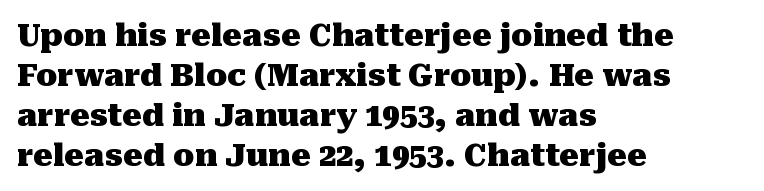
The image shows 31 px heavy serif type, upright; set left-aligned, normal line spacing (1.29x), normal letter spacing, not underlined; medium stroke contrast and a medium x-height.
